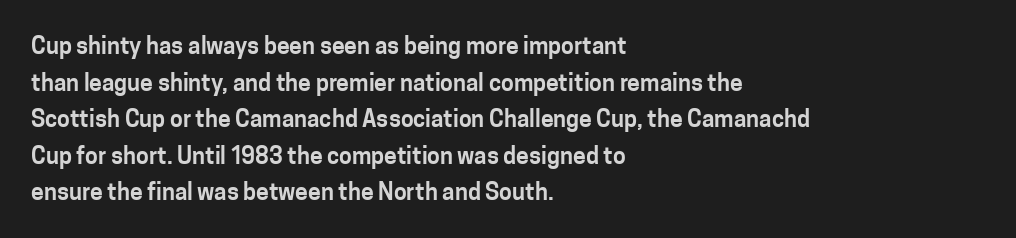
The image shows 23 px text type, upright; set left-aligned, normal line spacing (1.59x), normal letter spacing, not underlined.
